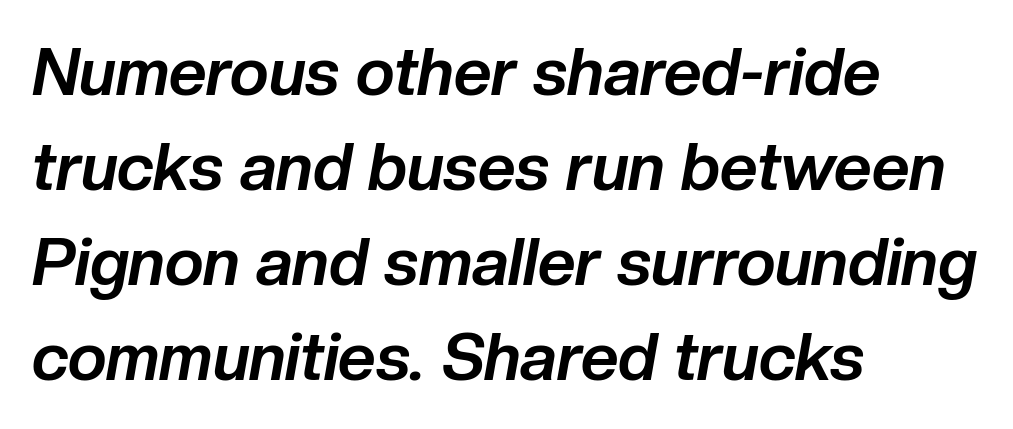
Q: Is the text bold? A: Yes.
Q: Is the text italic (slanted)? A: Yes, it leans right by about 10 degrees.
Q: Is the text underlined? A: No.
Q: How is the paragraph aligned? A: Left-aligned.
Q: Is the spacing between letters normal or unusually wide? A: Normal.
Q: Is the spacing between lines tight, normal or loose? A: Normal.
Q: Width (condensed, normal, or wide)? A: Normal.
Q: Stroke contrast? A: Low.
Q: x-height? A: Medium.
Q: Monospaced? A: No.
